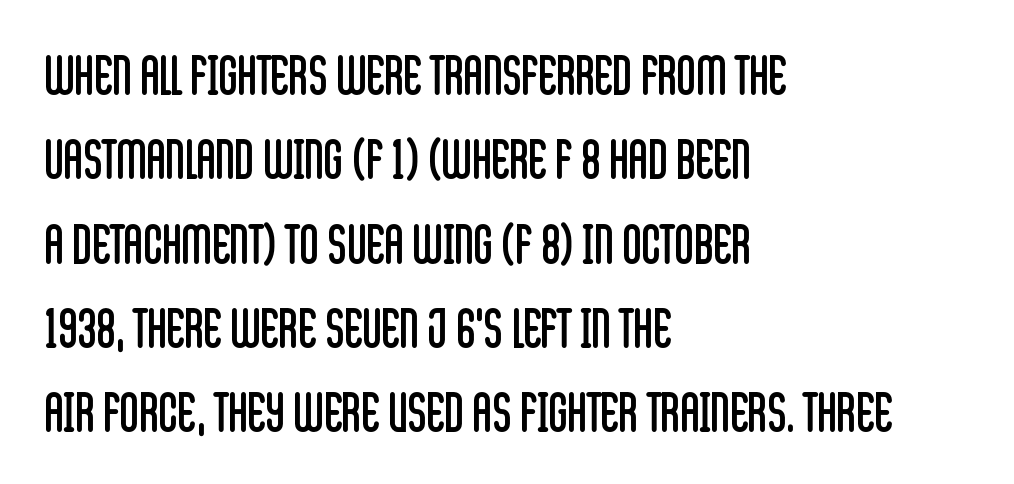
{"serif": "no", "italic": "no", "bold": "no", "weight": "regular", "width": "condensed", "stroke_contrast": "low", "x_height": "large", "monospaced": "no", "underline": "no", "align": "left", "line_spacing": "normal", "line_spacing_ratio": 1.59, "letter_spacing": "normal", "letter_spacing_em": 0.0, "glyph_px": 53}
